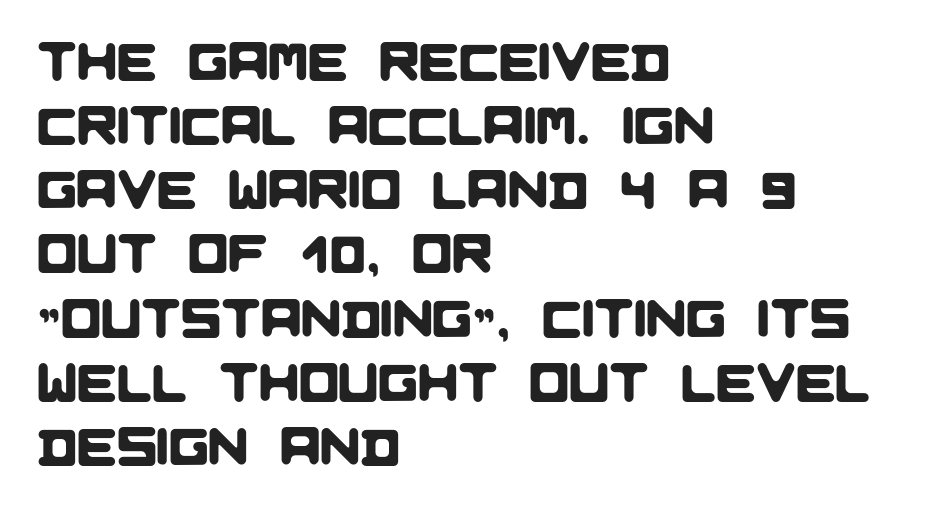
The image shows 53 px sans-serif type; set left-aligned, line spacing 1.21x, normal letter spacing, not underlined; low stroke contrast and a large x-height.
